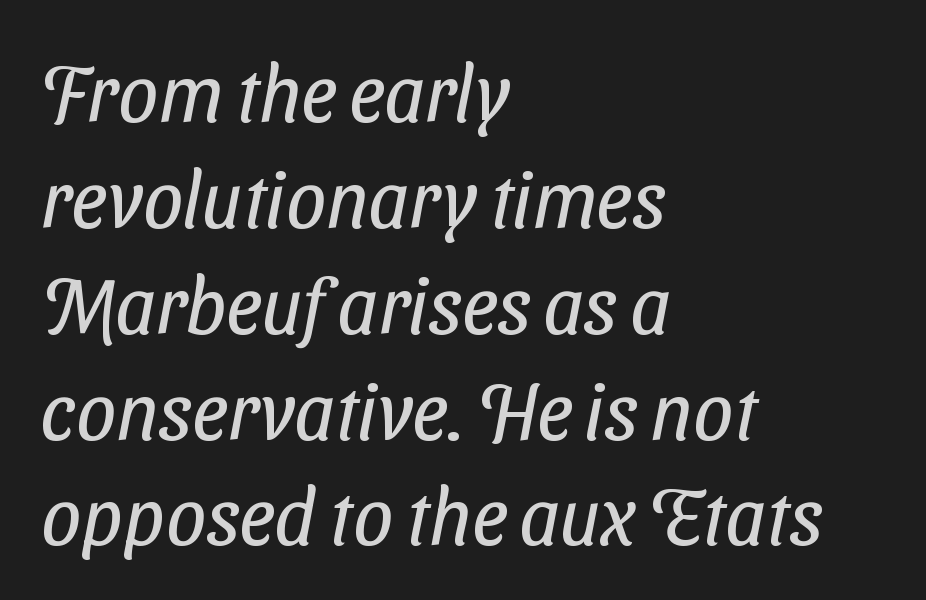
The baseline area is clear. How would I describe the line gaps? Plain and ordinary. These lines are composed in type without serifs. Each letter keeps its own natural width here, so spacing adapts to shape. Characters follow at the spacing the type designer built in. The text block is weighted toward the left margin, trailing off unevenly rightward.
